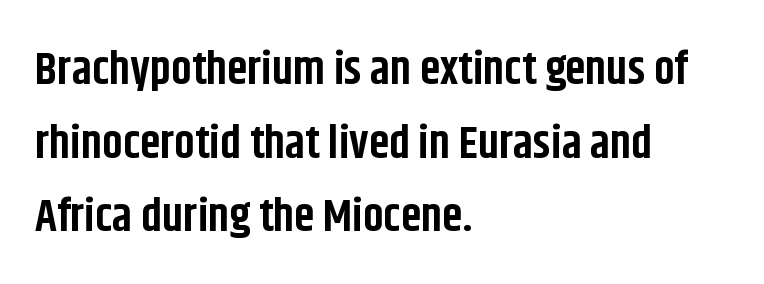
The image shows 46 px bold, condensed sans-serif type, upright; set left-aligned, normal line spacing (1.6x), normal letter spacing, not underlined; low stroke contrast and a large x-height.
